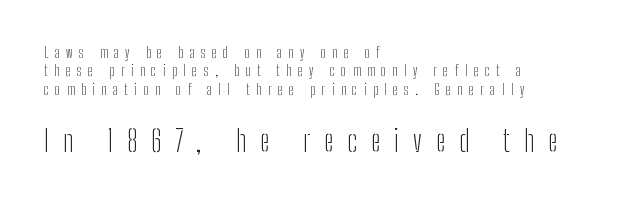
The image shows 29 px light, condensed sans-serif type, upright; set left-aligned, normal line spacing (1.32x), unusually wide letter spacing (+0.48 em), not underlined; the second (bottom) block is 2.07x larger; low stroke contrast and a medium x-height.
